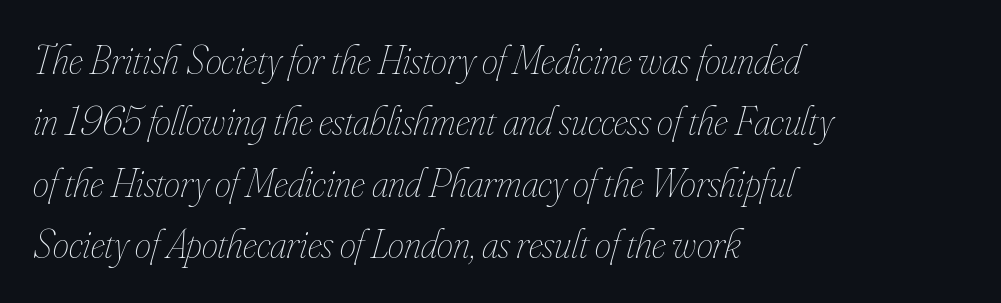
Q: Is the text bold? A: No.
Q: Is the text italic (slanted)? A: Yes, it leans right by about 16 degrees.
Q: Is the text underlined? A: No.
Q: How is the paragraph aligned? A: Left-aligned.
Q: Is the spacing between letters normal or unusually wide? A: Normal.
Q: Is the spacing between lines tight, normal or loose? A: Normal.
Q: Width (condensed, normal, or wide)? A: Condensed.
Q: Stroke contrast? A: Low.
Q: x-height? A: Small.
Q: Monospaced? A: No.
